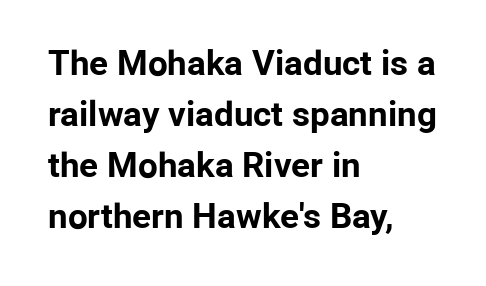
Q: Is the text bold? A: Yes.
Q: Is the text italic (slanted)? A: No, it is upright.
Q: Is the typeface a serif or a sans-serif typeface? A: Sans-serif.
Q: Is the text underlined? A: No.
Q: How is the paragraph aligned? A: Left-aligned.
Q: Is the spacing between letters normal or unusually wide? A: Normal.
Q: Is the spacing between lines tight, normal or loose? A: Normal.
Q: Width (condensed, normal, or wide)? A: Normal.
Q: Stroke contrast? A: Low.
Q: x-height? A: Medium.
Q: Monospaced? A: No.
